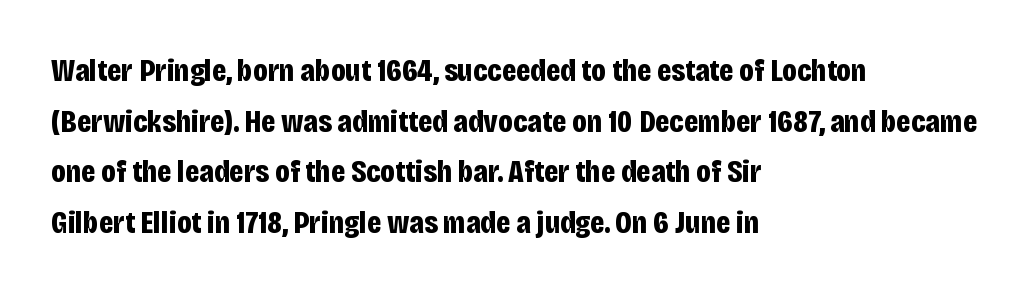
The characters look thick and weighty, a clear bold. The type is set solid horizontally, with unmodified tracking. If you measured baseline to baseline, you'd find a middling distance. Casual observation: everything's shoved over to the left. Classification — sans serif. Posture: upright roman.
